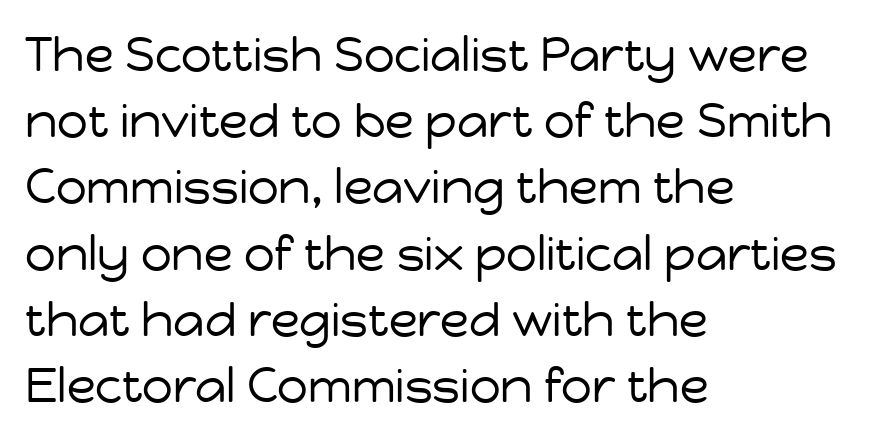
The image shows 48 px regular-weight sans-serif type, upright; set left-aligned, normal line spacing (1.38x), normal letter spacing, not underlined; low stroke contrast and a medium x-height.
